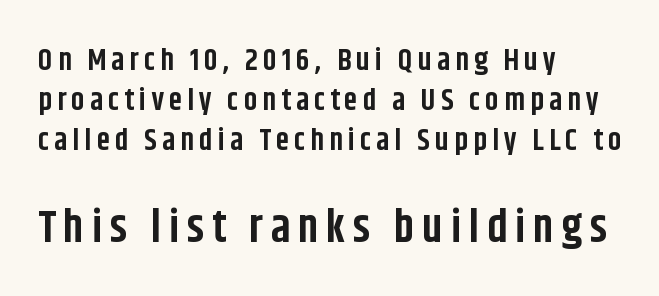
Q: Is the text bold? A: Yes.
Q: Is the text italic (slanted)? A: No, it is upright.
Q: Is the typeface a serif or a sans-serif typeface? A: Sans-serif.
Q: Is the text underlined? A: No.
Q: How is the paragraph aligned? A: Left-aligned.
Q: Is the spacing between lines tight, normal or loose? A: Normal.
Q: Which block of text is set in a larger size, the first (top) or the second (bottom)? A: The second (bottom) one.
Q: Width (condensed, normal, or wide)? A: Condensed.
Q: Stroke contrast? A: Low.
Q: x-height? A: Large.
Q: Monospaced? A: No.
